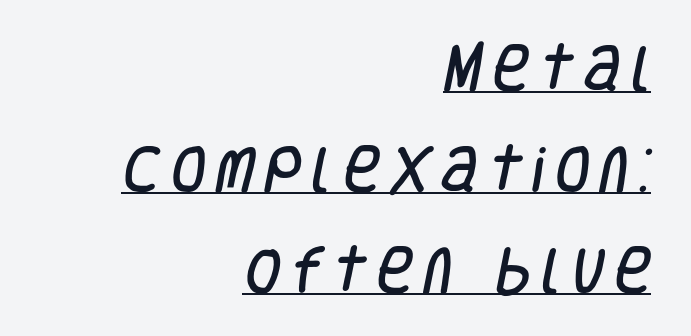
Q: Is the typeface a serif or a sans-serif typeface? A: Sans-serif.
Q: Is the text underlined? A: Yes.
Q: How is the paragraph aligned? A: Right-aligned.
Q: Is the spacing between letters normal or unusually wide? A: Unusually wide.
Q: Is the spacing between lines tight, normal or loose? A: Loose.
Q: Width (condensed, normal, or wide)? A: Condensed.
Q: Stroke contrast? A: Low.
Q: x-height? A: Large.
Q: Monospaced? A: No.
